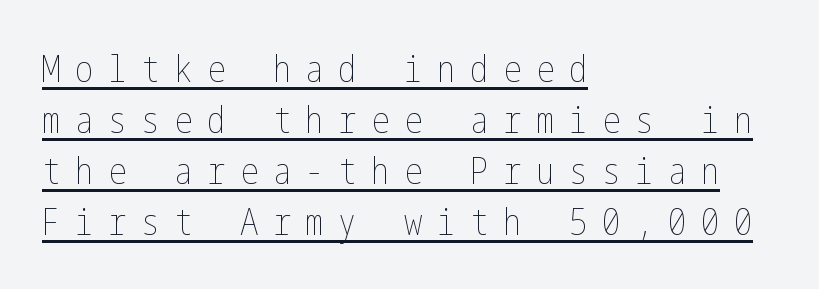
{"italic": "no", "bold": "no", "weight": "thin", "width": "condensed", "stroke_contrast": "low", "x_height": "medium", "underline": "yes", "align": "left", "line_spacing": "normal", "line_spacing_ratio": 1.38, "letter_spacing": "wide", "letter_spacing_em": 0.39, "glyph_px": 37}
